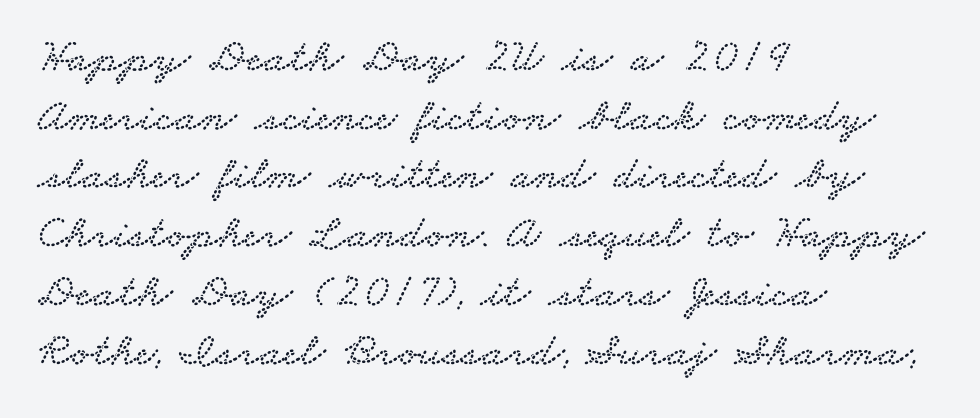
Tracking value appears to be zero — textbook default spacing. Underline: absent. Is the block centered? No — it sits flush against the left margin.
